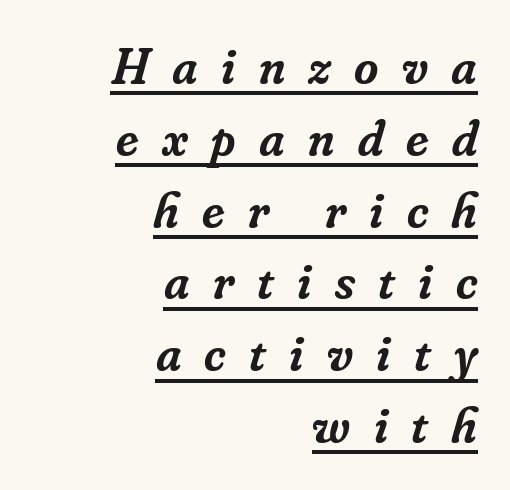
The image shows 52 px semibold serif type, italic (leaning right); set right-aligned, normal line spacing (1.38x), unusually wide letter spacing (+0.45 em), underlined; low stroke contrast and a small x-height.
